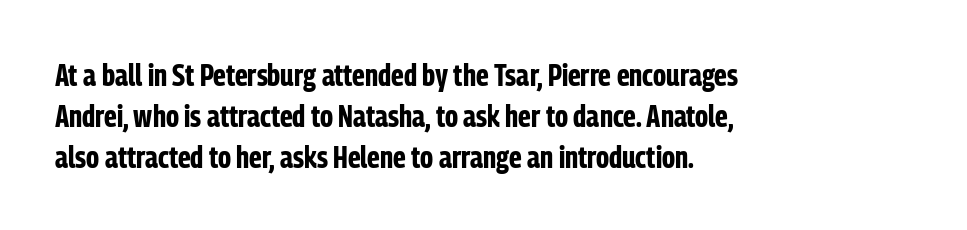
{"serif": "no", "italic": "no", "bold": "yes", "weight": "bold", "width": "condensed", "stroke_contrast": "low", "x_height": "medium", "monospaced": "no", "underline": "no", "align": "left", "line_spacing": "normal", "line_spacing_ratio": 1.32, "letter_spacing": "normal", "letter_spacing_em": 0.0, "glyph_px": 31}
